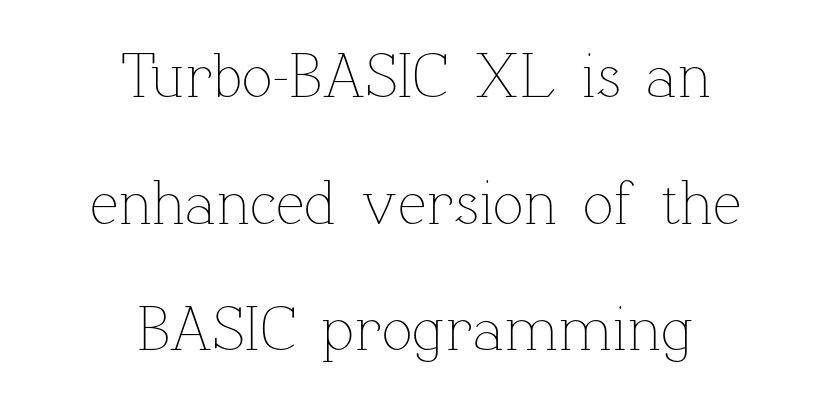
Nothing unusual about the tracking: characters are spaced as the font intends. No chunkiness to these letters — they're not bold. Baseline-to-baseline distance is far greater than the letter height. If you folded the block vertically in half, each line would mirror itself in length. Note the varied advance widths — an 'i' is clearly narrower than an 'm'.
